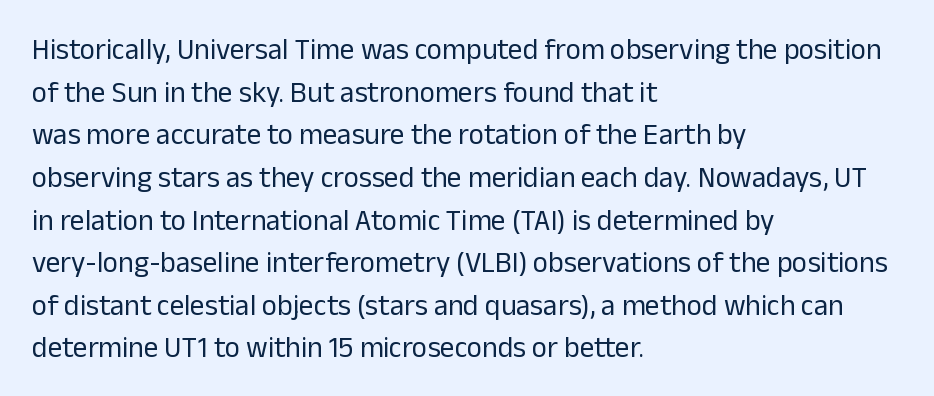
Q: Is the text bold? A: No.
Q: Is the text italic (slanted)? A: No, it is upright.
Q: Is the typeface a serif or a sans-serif typeface? A: Sans-serif.
Q: Is the text underlined? A: No.
Q: How is the paragraph aligned? A: Left-aligned.
Q: Is the spacing between letters normal or unusually wide? A: Normal.
Q: Is the spacing between lines tight, normal or loose? A: Normal.
Q: Width (condensed, normal, or wide)? A: Normal.
Q: Stroke contrast? A: Low.
Q: x-height? A: Medium.
Q: Monospaced? A: No.
